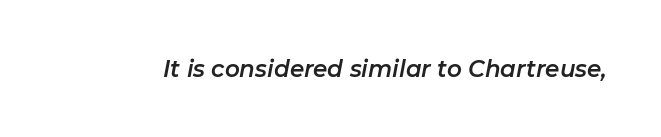
The image shows 23 px text type, italic (leaning right); set normal letter spacing, not underlined.
